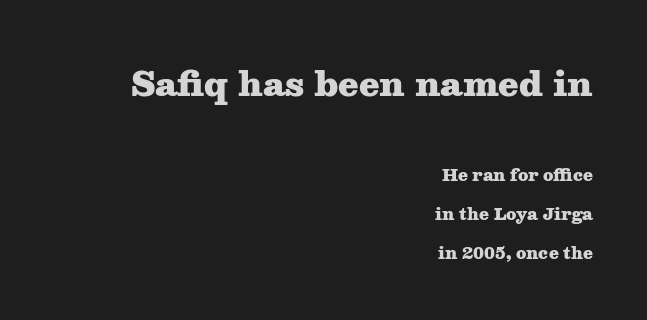
This rendering uses right alignment, leaving the left contour irregular. The sample has been set heavy, in full bold. The specimen reads as upright at a glance. This is serif lettering, the kind often seen in printed books.
